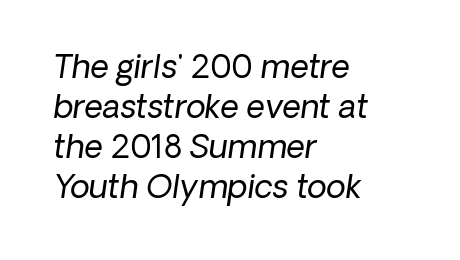
Honestly, the row spacing looks completely unremarkable. The baseline area is clear. Is the stroke heavy? The answer is a plain regular-or-lighter. The text block is weighted toward the left margin, trailing off unevenly rightward. Default kerning and tracking; the words read as compact shapes. Looking at the ascenders, they clearly lean.
